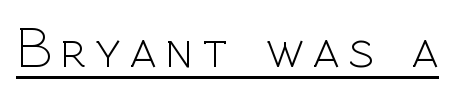
{"serif": "no", "italic": "no", "bold": "no", "weight": "light", "width": "normal", "x_height": "medium", "monospaced": "no", "underline": "yes", "glyph_px": 57}
